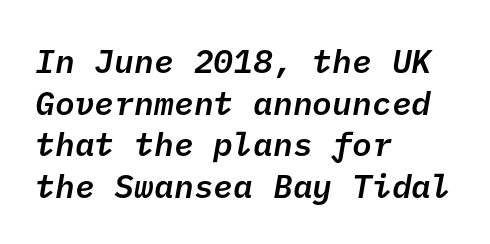
{"serif": "no", "bold": "semi", "weight": "semibold", "width": "normal", "stroke_contrast": "low", "x_height": "medium", "underline": "no", "align": "left", "line_spacing": "normal", "line_spacing_ratio": 1.26, "letter_spacing": "normal", "letter_spacing_em": 0.0, "glyph_px": 33}
